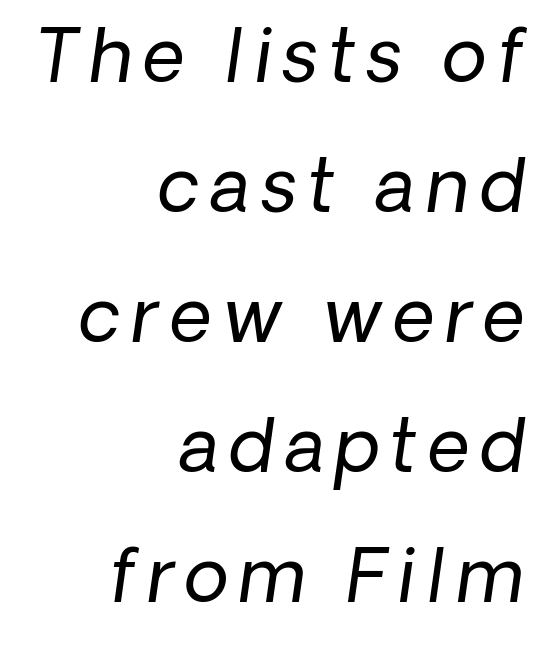
{"serif": "no", "bold": "no", "weight": "regular", "width": "normal", "stroke_contrast": "low", "x_height": "medium", "monospaced": "no", "underline": "no", "align": "right", "line_spacing_ratio": 1.78, "glyph_px": 73}
